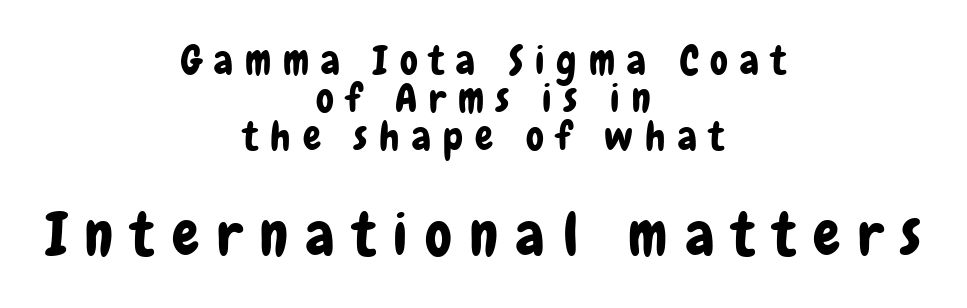
In this sample the second text group is rendered at the bigger scale. A student would call this center alignment; a typographer would say set centered. Between one letter and the next there's a generous, obvious gap. Notice how the stems are strictly vertical — no italics here. Does the type have serifs? No, each stem ends abruptly.
